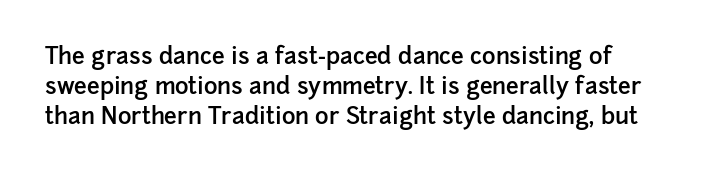
{"italic": "no", "bold": "semi", "underline": "no", "align": "left", "line_spacing": "normal", "line_spacing_ratio": 1.31, "letter_spacing": "normal", "letter_spacing_em": 0.0, "glyph_px": 23}
